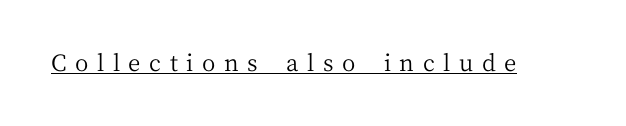
{"italic": "no", "bold": "no", "underline": "yes", "letter_spacing": "wide", "letter_spacing_em": 0.37, "glyph_px": 23}
